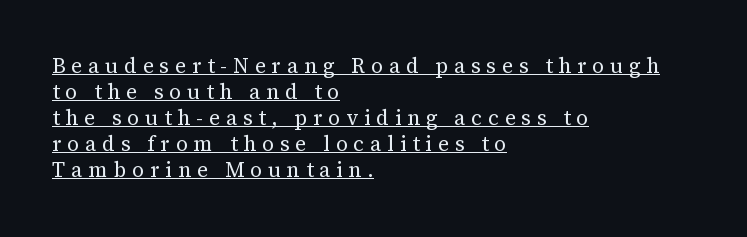
Q: Is the text bold? A: No.
Q: Is the text italic (slanted)? A: No, it is upright.
Q: Is the text underlined? A: Yes.
Q: How is the paragraph aligned? A: Left-aligned.
Q: Is the spacing between letters normal or unusually wide? A: Unusually wide.
